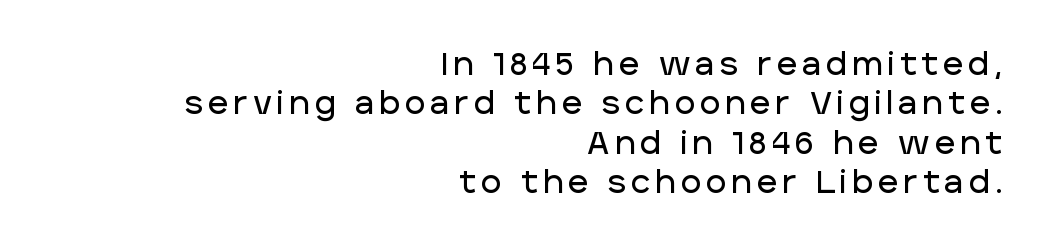
Every stem runs plumb, perpendicular to the baseline. These lines are set flush right with a ragged left edge. The letters advance in unequal steps, a hallmark of proportional type. Interline gaps are of average width in this sample. This is sans-serif lettering, the kind often seen on screens and signage.
